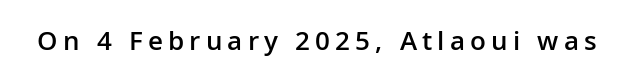
{"italic": "no", "bold": "semi", "underline": "no", "letter_spacing": "wide", "letter_spacing_em": 0.2, "glyph_px": 26}
